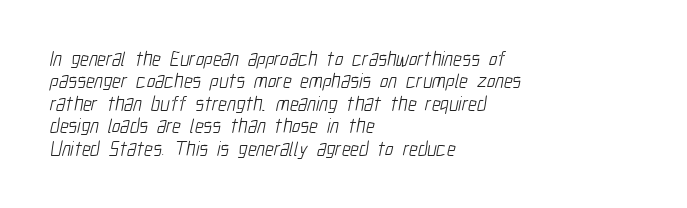
{"bold": "no", "underline": "no", "align": "left", "line_spacing": "tight", "line_spacing_ratio": 1.12, "letter_spacing": "normal", "letter_spacing_em": 0.0, "glyph_px": 20}
